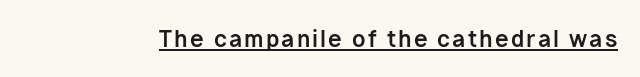
{"italic": "no", "bold": "yes", "underline": "yes", "glyph_px": 22}
